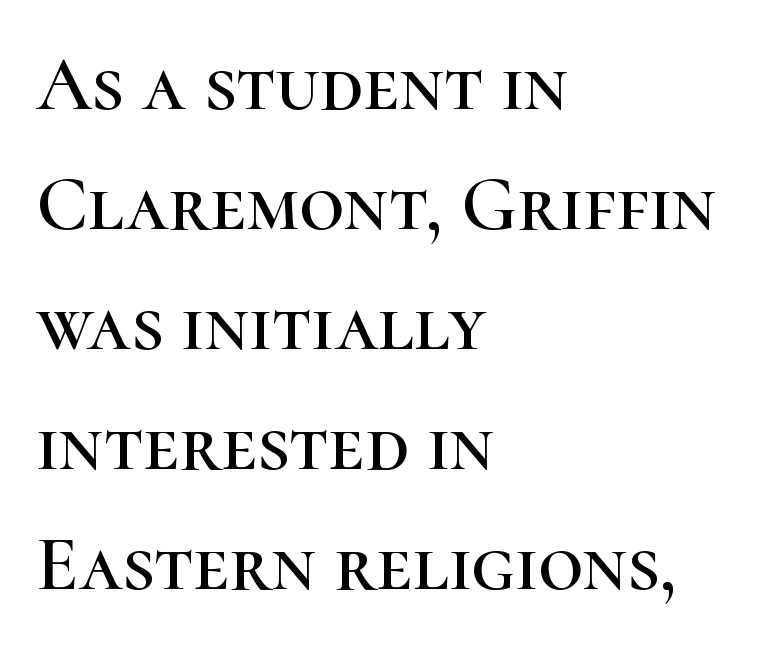
Has an underline been added? It has not. These lines are rendered in a variable-pitch font. The ragged edge is on the right, which tells us the setting is flush left. Letterform terminals end in serifs throughout the passage. Here the glyphs are tracked normally, forming tight word shapes. Rendered with straight, roman letterforms.
